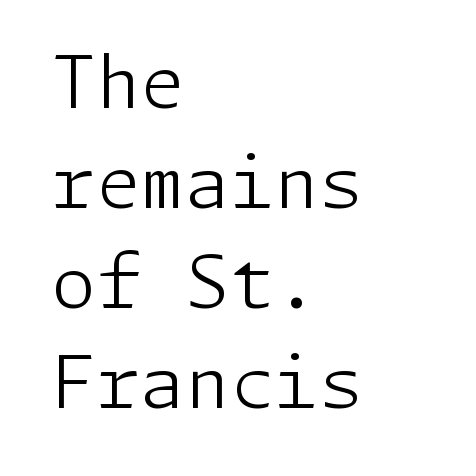
Is this a heavy cut? Hardly; it is regular or lighter. In terms of letterform style, serifs are entirely absent. Is there any slant? The stems are plumb. Quick note: underline off. Alignment: flush left. The tracking reads as untouched default to a designer's eye.
